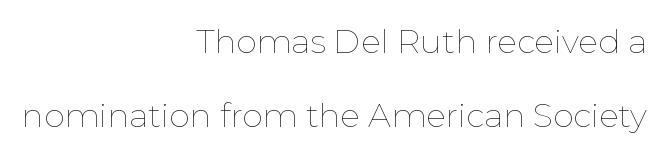
Vertical spacing — loose. In terms of posture, this sample is upright. Caption: face not bold, strokes unweighted. The face used here is proportionally spaced, like ordinary book or web type. Letters rest on an invisible, unmarked baseline.
